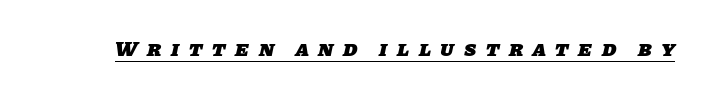
{"bold": "yes", "underline": "yes", "letter_spacing": "wide", "letter_spacing_em": 0.44, "glyph_px": 22}
